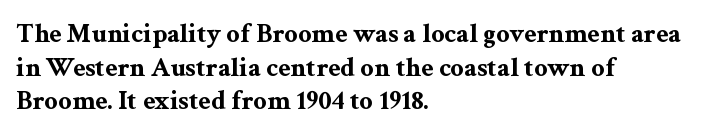
Its strokes are broad and dark, the hallmark of bold type. It's the straight-up-and-down kind of type. Regular leading. Caption: standard tracking, unaltered.
